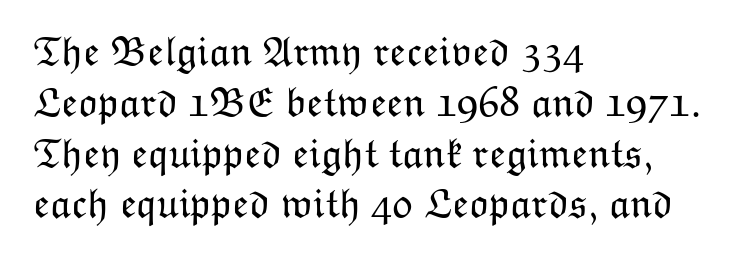
The image shows 42 px light type, upright; set left-aligned, line spacing 1.21x, normal letter spacing, not underlined; low stroke contrast and a medium x-height.
